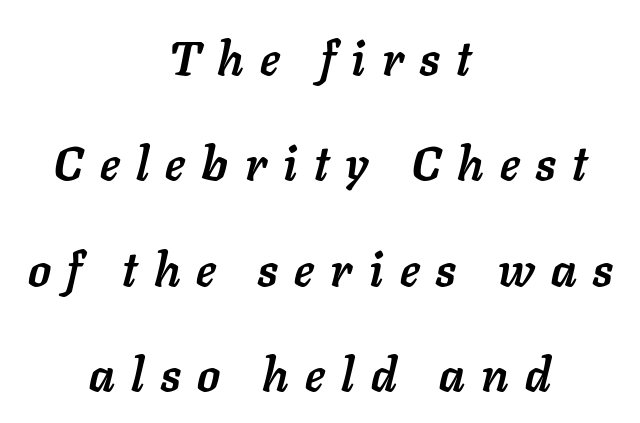
Only glyphs here, with clear space below each row. Does the leading feel generous? Absolutely, it's lavish. Plenty of ink on the page — the face is bold. Substantial extra tracking has been applied to these lines. Is this a fixed-width face? No — the glyphs have proportional, varying widths. The rendering positions every line midway between the sides.
